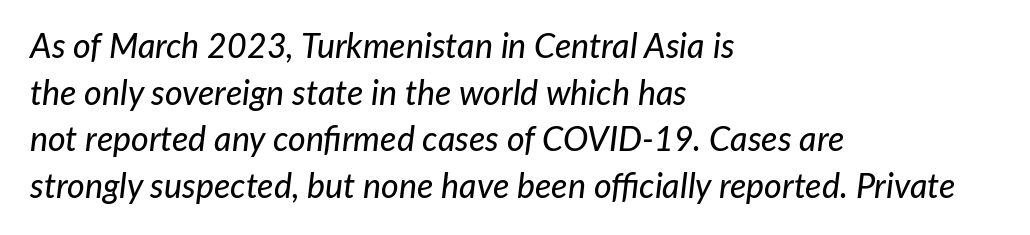
Yep, that's italic — everything's leaning. Type without underlining. Caption: multi-line text, flush left, ragged right. Think of a printed novel: that variable character pitch is what you see here.
